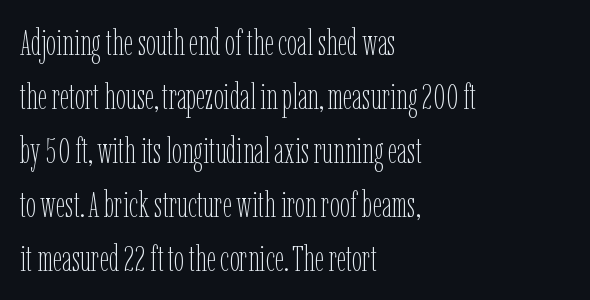
Q: Is the text bold? A: No.
Q: Is the text italic (slanted)? A: No, it is upright.
Q: Is the text underlined? A: No.
Q: How is the paragraph aligned? A: Left-aligned.
Q: Is the spacing between letters normal or unusually wide? A: Normal.
Q: Is the spacing between lines tight, normal or loose? A: Normal.
Q: Width (condensed, normal, or wide)? A: Condensed.
Q: Stroke contrast? A: Low.
Q: x-height? A: Medium.
Q: Monospaced? A: No.
